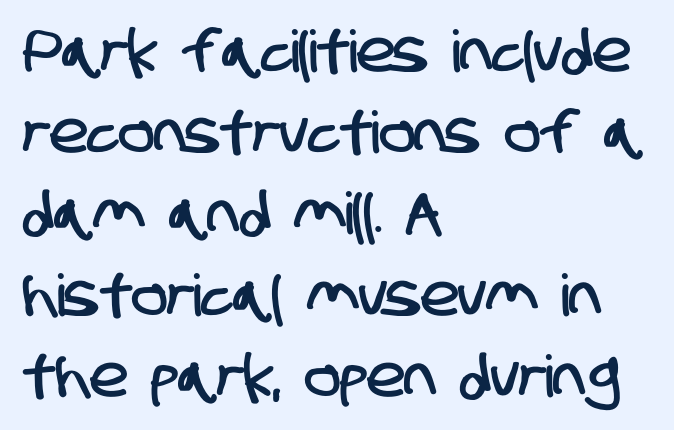
Q: Is the typeface a serif or a sans-serif typeface? A: Sans-serif.
Q: Is the text underlined? A: No.
Q: How is the paragraph aligned? A: Left-aligned.
Q: Is the spacing between letters normal or unusually wide? A: Normal.
Q: Is the spacing between lines tight, normal or loose? A: Normal.
Q: Width (condensed, normal, or wide)? A: Condensed.
Q: Stroke contrast? A: Low.
Q: x-height? A: Large.
Q: Monospaced? A: No.
